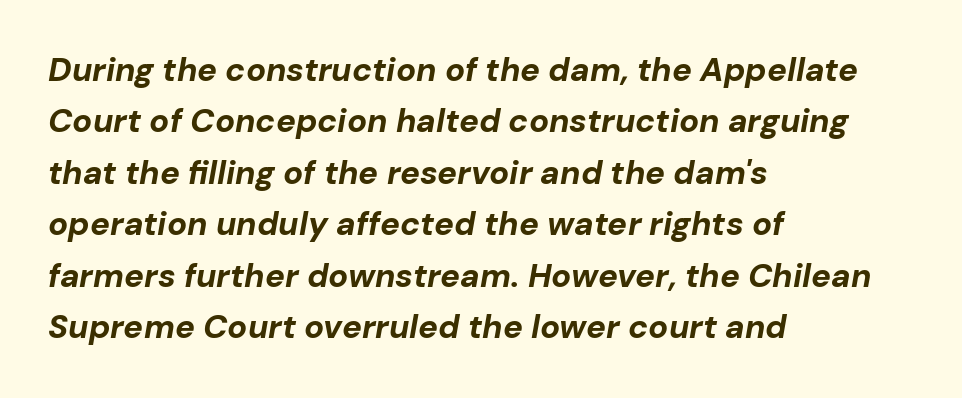
The image shows 33 px bold type, italic (leaning right); set left-aligned, normal line spacing (1.56x), normal letter spacing, not underlined; low stroke contrast and a medium x-height.
